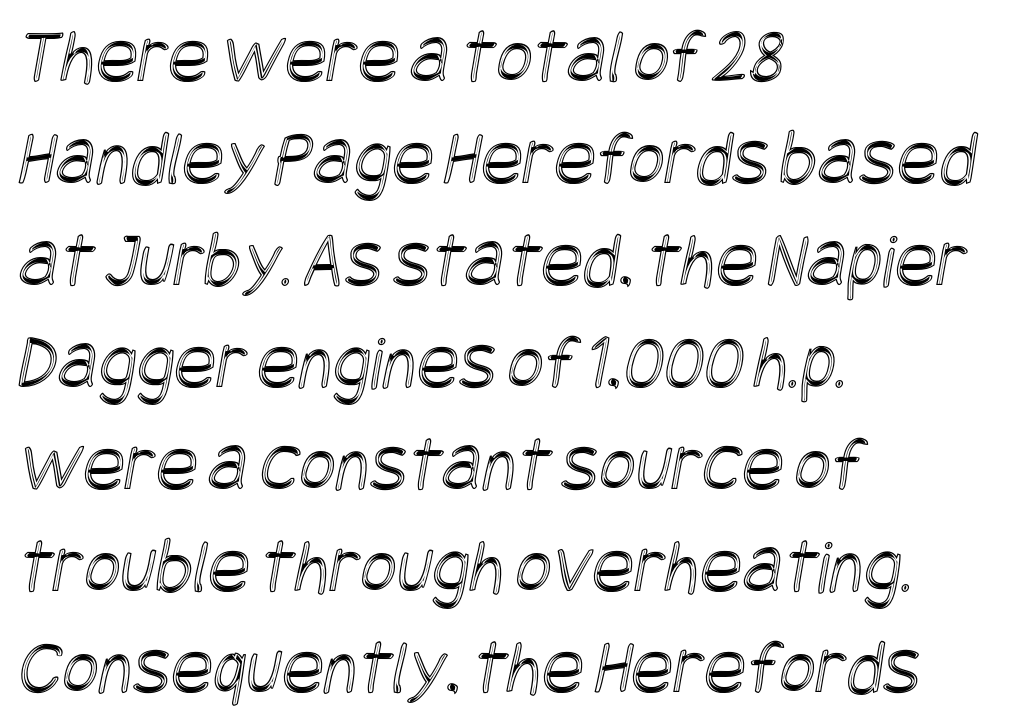
The image shows 79 px condensed type; set left-aligned, normal line spacing (1.29x), normal letter spacing, not underlined; a large x-height.
